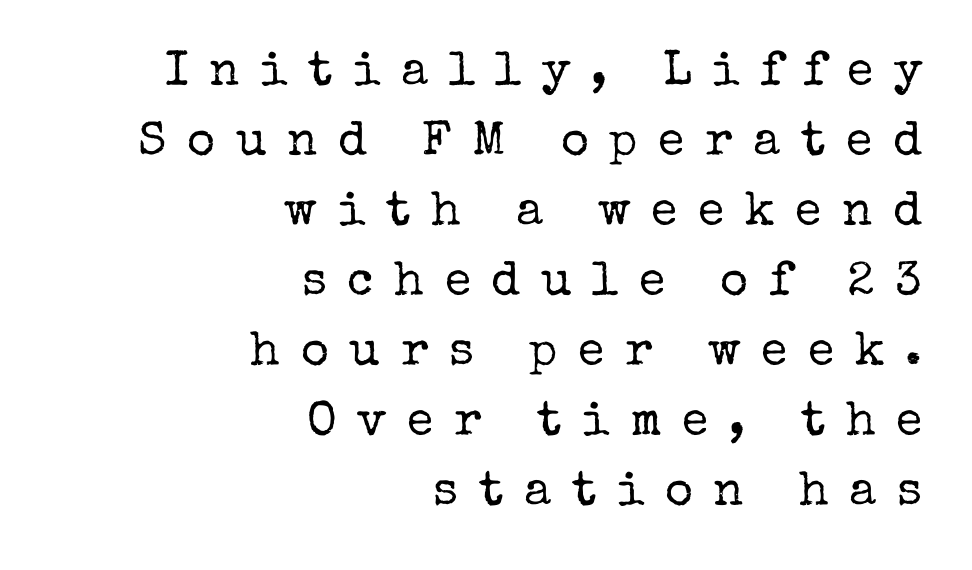
Does the lettering tilt? It doesn't — this is upright. Substantial extra tracking has been applied to these lines. This sample has the flowing, uneven cadence of proportional lettering. No heavy texture on the line: the type isn't bold.
